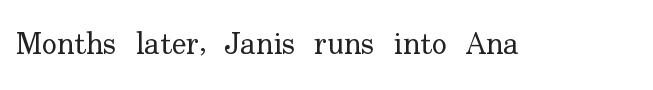
{"serif": "yes", "italic": "no", "bold": "no", "weight": "regular", "width": "normal", "stroke_contrast": "low", "x_height": "small", "monospaced": "no", "underline": "no", "letter_spacing": "normal", "letter_spacing_em": 0.0, "glyph_px": 31}
